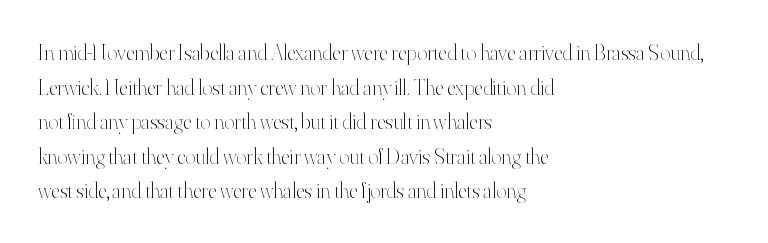
The image shows 22 px text type, upright; set left-aligned, normal line spacing (1.57x), normal letter spacing, not underlined.
